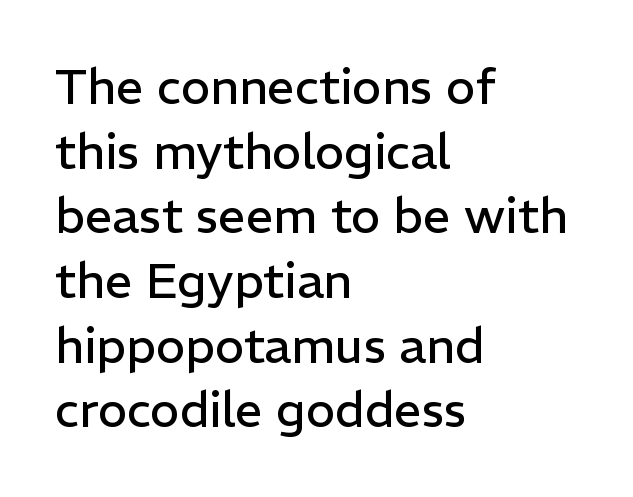
The image shows 49 px regular-weight sans-serif type, upright; set left-aligned, normal line spacing (1.32x), normal letter spacing, not underlined; low stroke contrast and a medium x-height.
